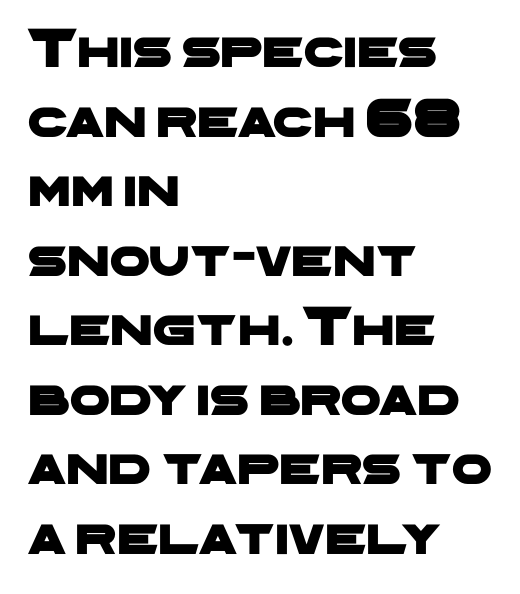
Anything drawn beneath the words? Only blank space. The lines in this sample share a left origin and differ only in where they stop. The glyphs in this specimen are sans serif. The tracking reads as untouched default to a designer's eye.
